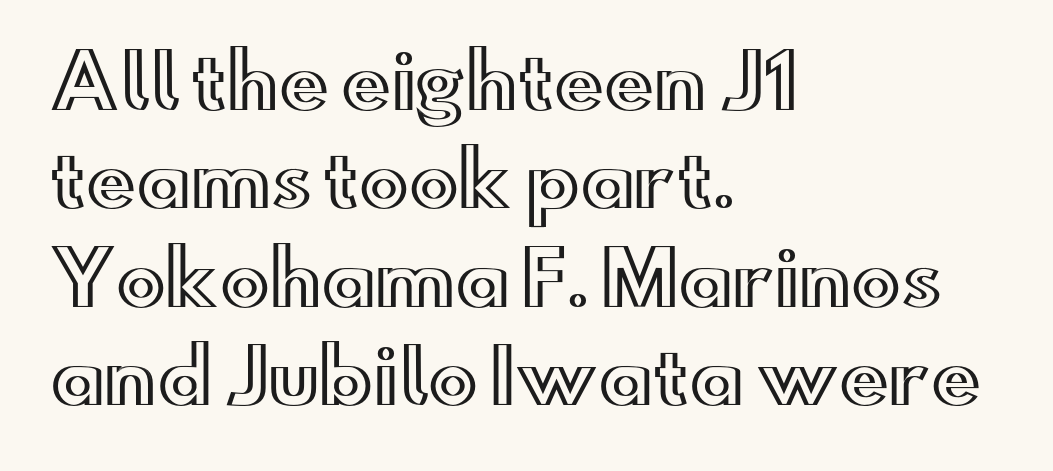
The image shows 74 px wide type, upright; set left-aligned, normal line spacing (1.33x), normal letter spacing, not underlined; a small x-height.
